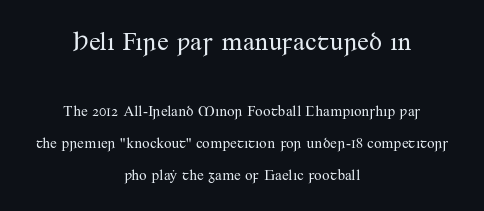
The image shows 26 px text type, upright; set centered, loose line spacing (2.13x), normal letter spacing, not underlined; the first (top) block is 1.73x larger.
